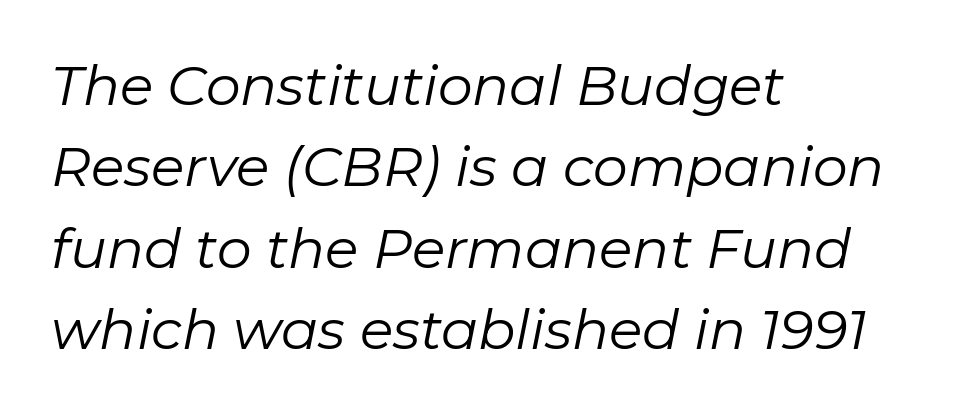
Do the characters align in a grid? No, the font is proportional. Between one letter and the next there's only the usual sliver of space. In terms of leading, this rendering sits right in the middle. The setting favours the left margin, as ordinary paragraphs usually do. Stem width sits at or under what a default text font uses.
